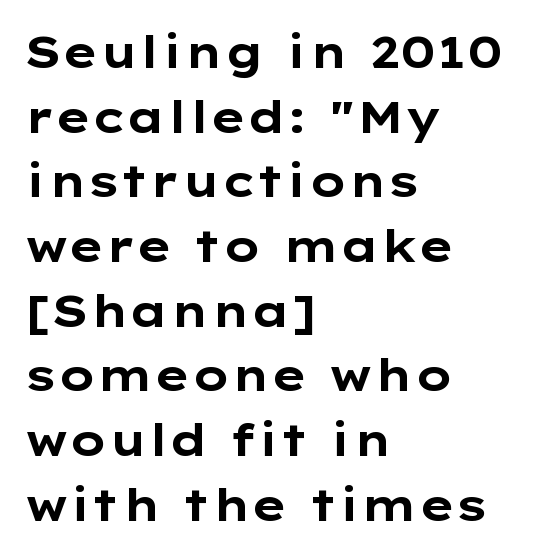
The image shows 44 px bold, wide sans-serif type, upright; set left-aligned, normal line spacing (1.47x), normal letter spacing, not underlined; low stroke contrast and a medium x-height.
